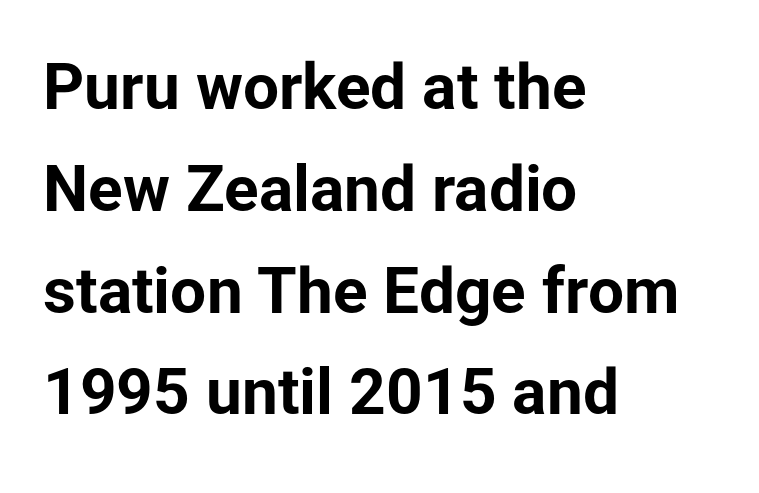
A student would call this left alignment; a typographer would say flush left, rag right. Successive baselines arrive at the customary interval. These lines carry a lot of weight — the face is fully bold. Is this a sans? Yes — the strokes have no serifs.
